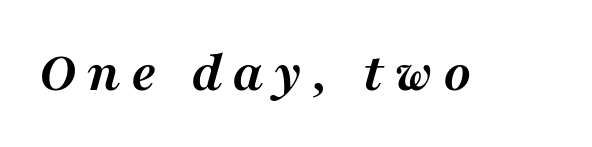
{"serif": "yes", "italic": "yes", "lean": "right", "slant_degrees": 16, "bold": "yes", "weight": "semibold", "width": "normal", "stroke_contrast": "medium", "x_height": "medium", "monospaced": "no", "underline": "no", "glyph_px": 58}
